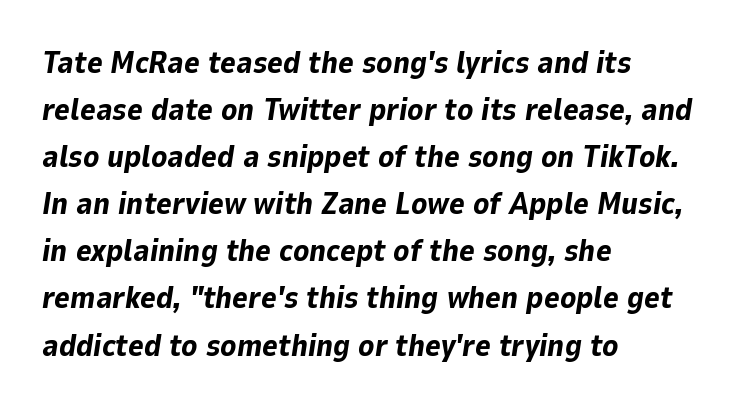
Q: Is the text bold? A: Yes.
Q: Is the text italic (slanted)? A: Yes, it leans right by about 9 degrees.
Q: Is the text underlined? A: No.
Q: How is the paragraph aligned? A: Left-aligned.
Q: Is the spacing between letters normal or unusually wide? A: Normal.
Q: Is the spacing between lines tight, normal or loose? A: Normal.
Q: Width (condensed, normal, or wide)? A: Normal.
Q: Stroke contrast? A: Low.
Q: x-height? A: Medium.
Q: Monospaced? A: No.
